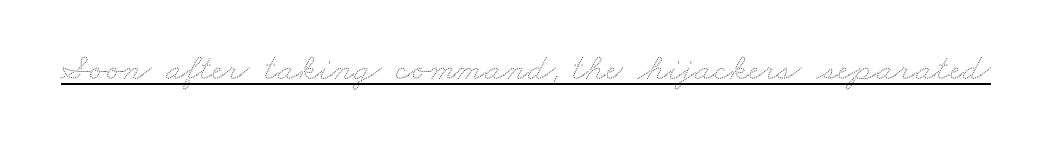
Q: Is the text bold? A: No.
Q: Is the text underlined? A: Yes.
Q: Is the spacing between letters normal or unusually wide? A: Normal.
Q: Width (condensed, normal, or wide)? A: Wide.
Q: Stroke contrast? A: Medium.
Q: x-height? A: Small.
Q: Monospaced? A: No.
